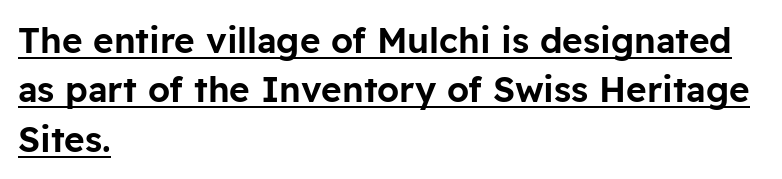
{"serif": "no", "italic": "no", "width": "normal", "stroke_contrast": "low", "x_height": "medium", "monospaced": "no", "underline": "yes", "align": "left", "line_spacing": "normal", "line_spacing_ratio": 1.41, "letter_spacing": "normal", "letter_spacing_em": 0.0, "glyph_px": 35}
